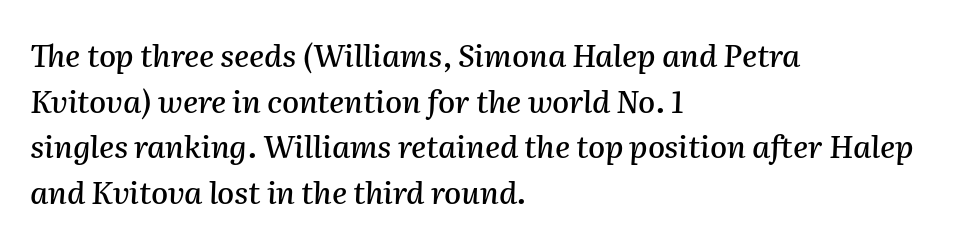
The image shows 31 px text type, italic (leaning right); set left-aligned, normal line spacing (1.47x), normal letter spacing, not underlined; medium stroke contrast and a medium x-height.
